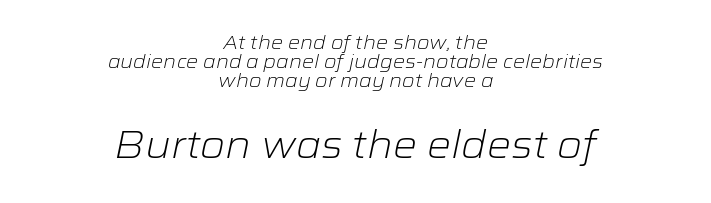
The image shows 38 px light, wide type, italic (leaning right); set centered, tight line spacing (1.0x), normal letter spacing, not underlined; the second (bottom) block is 2.0x larger; low stroke contrast and a medium x-height.
